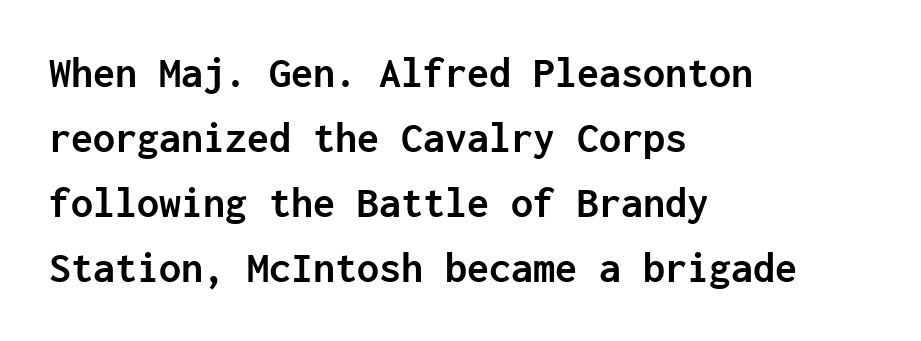
{"serif": "no", "italic": "no", "bold": "yes", "weight": "semibold", "width": "normal", "stroke_contrast": "low", "x_height": "medium", "monospaced": "yes", "underline": "no", "align": "left", "line_spacing": "normal", "line_spacing_ratio": 1.48, "letter_spacing": "normal", "letter_spacing_em": 0.0, "glyph_px": 44}
